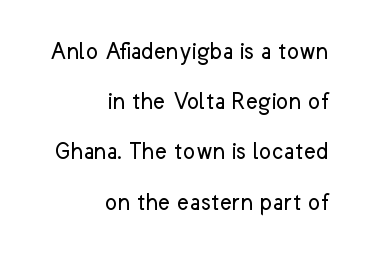
Q: Is the text bold? A: No.
Q: Is the text italic (slanted)? A: No, it is upright.
Q: Is the text underlined? A: No.
Q: How is the paragraph aligned? A: Right-aligned.
Q: Is the spacing between letters normal or unusually wide? A: Normal.
Q: Is the spacing between lines tight, normal or loose? A: Loose.
